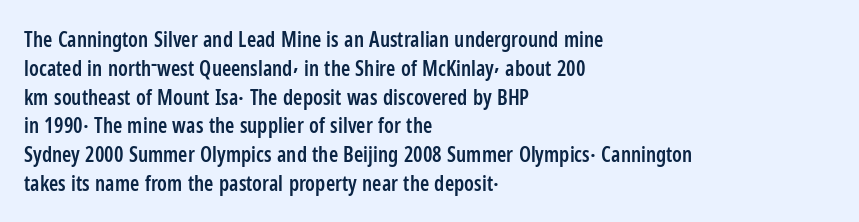
The image shows 21 px text type, upright; set left-aligned, normal line spacing (1.37x), normal letter spacing, not underlined.
